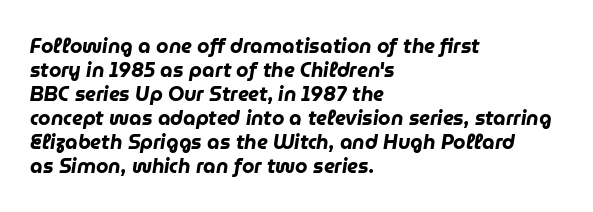
Descender tails drop into unmarked territory. Strokes here are thick enough to call this a true bold. One-word summary of the alignment: left. The passage shown leans; its letterforms are oblique. You could call the tracking neutral — neither tight nor loose.
